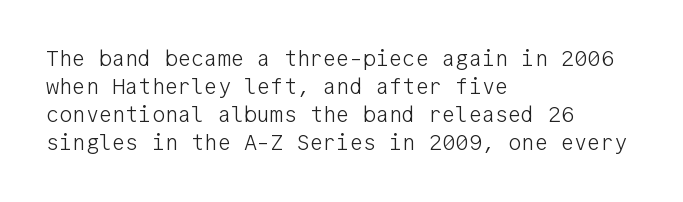
The image shows 22 px text type, upright; set left-aligned, normal line spacing (1.28x), normal letter spacing, not underlined.
